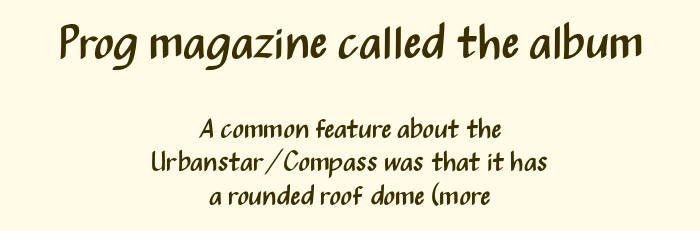
{"serif": "no", "italic": "no", "bold": "no", "weight": "regular", "width": "condensed", "stroke_contrast": "medium", "x_height": "medium", "monospaced": "no", "underline": "no", "align": "center", "line_spacing_ratio": 1.24, "letter_spacing": "normal", "letter_spacing_em": 0.0, "larger_block": "first", "size_ratio": 1.74, "glyph_px": 47}
